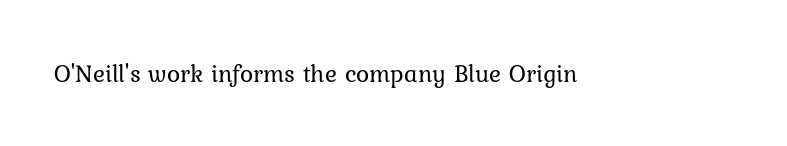
The image shows 25 px text type, upright; set normal letter spacing, not underlined.
